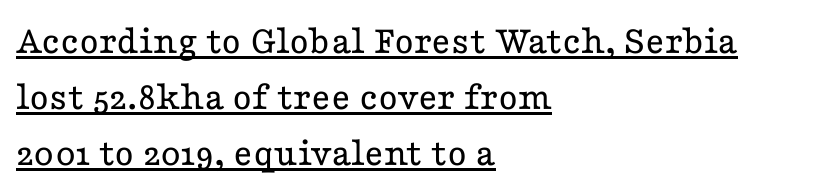
{"serif": "yes", "italic": "no", "bold": "no", "weight": "regular", "width": "wide", "stroke_contrast": "low", "x_height": "medium", "monospaced": "no", "underline": "yes", "align": "left", "line_spacing": "normal", "line_spacing_ratio": 1.36, "letter_spacing": "normal", "letter_spacing_em": 0.0, "glyph_px": 41}
